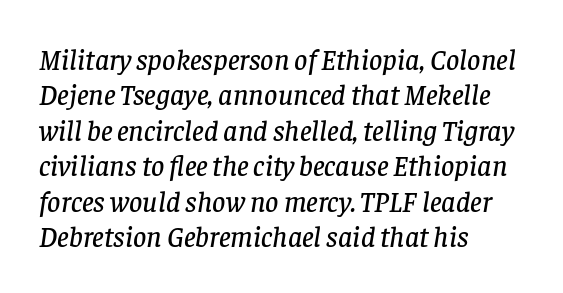
{"serif": "yes", "italic": "yes", "lean": "right", "slant_degrees": 8, "width": "normal", "stroke_contrast": "low", "x_height": "large", "monospaced": "no", "underline": "no", "align": "left", "line_spacing_ratio": 1.22, "letter_spacing": "normal", "letter_spacing_em": 0.0, "glyph_px": 29}
